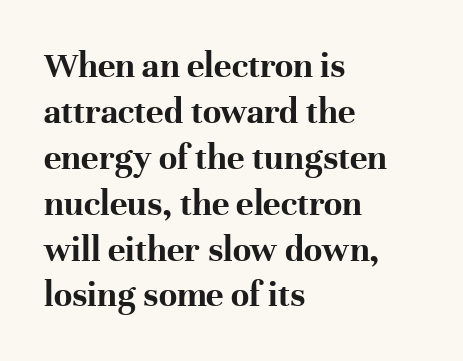
{"serif": "yes", "italic": "no", "bold": "yes", "weight": "bold", "width": "normal", "stroke_contrast": "high", "x_height": "medium", "monospaced": "no", "underline": "no", "align": "left", "line_spacing_ratio": 1.24, "letter_spacing": "normal", "letter_spacing_em": 0.0, "glyph_px": 37}
